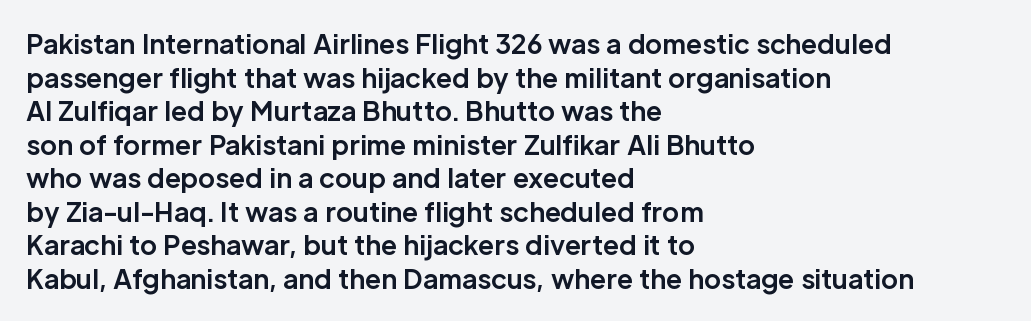
Q: Is the text bold? A: Yes.
Q: Is the text italic (slanted)? A: No, it is upright.
Q: Is the text underlined? A: No.
Q: How is the paragraph aligned? A: Left-aligned.
Q: Is the spacing between letters normal or unusually wide? A: Normal.
Q: Is the spacing between lines tight, normal or loose? A: Normal.
